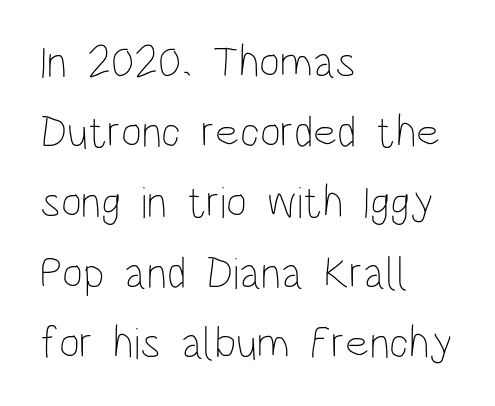
The image shows 45 px thin, condensed type, upright; set left-aligned, normal line spacing (1.56x), normal letter spacing, not underlined; low stroke contrast and a large x-height.
